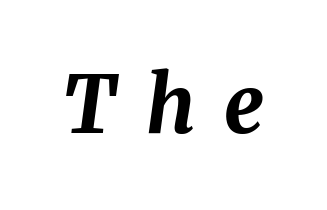
{"italic": "yes", "lean": "right", "slant_degrees": 8, "bold": "yes", "weight": "bold", "width": "normal", "stroke_contrast": "medium", "x_height": "medium", "monospaced": "no", "underline": "no", "letter_spacing": "wide", "letter_spacing_em": 0.37, "glyph_px": 79}
